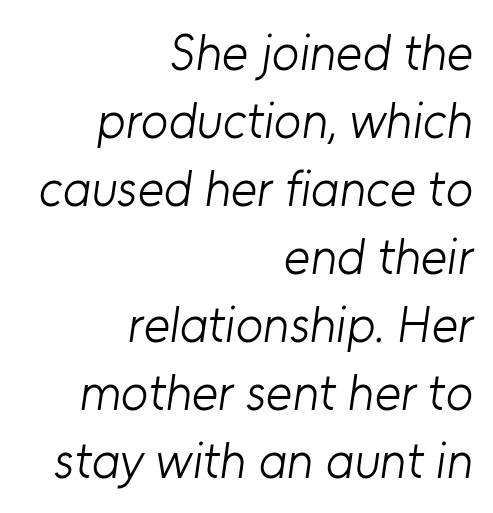
{"serif": "no", "bold": "no", "weight": "light", "width": "normal", "stroke_contrast": "low", "x_height": "medium", "monospaced": "no", "underline": "no", "align": "right", "line_spacing": "normal", "line_spacing_ratio": 1.36, "letter_spacing": "normal", "letter_spacing_em": 0.0, "glyph_px": 50}
